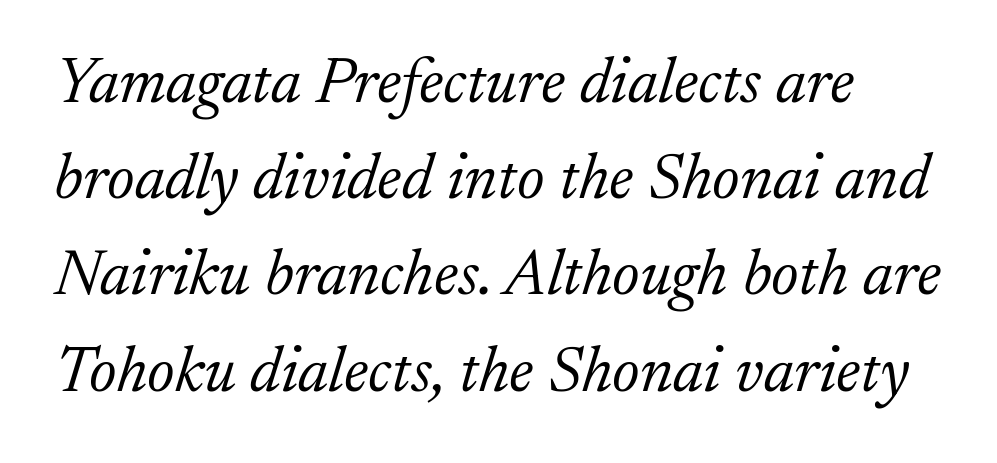
Q: Is the text bold? A: No.
Q: Is the text italic (slanted)? A: Yes, it leans right by about 17 degrees.
Q: Is the typeface a serif or a sans-serif typeface? A: Serif.
Q: Is the text underlined? A: No.
Q: Is the spacing between letters normal or unusually wide? A: Normal.
Q: Is the spacing between lines tight, normal or loose? A: Normal.
Q: Width (condensed, normal, or wide)? A: Normal.
Q: Stroke contrast? A: Low.
Q: x-height? A: Small.
Q: Monospaced? A: No.
